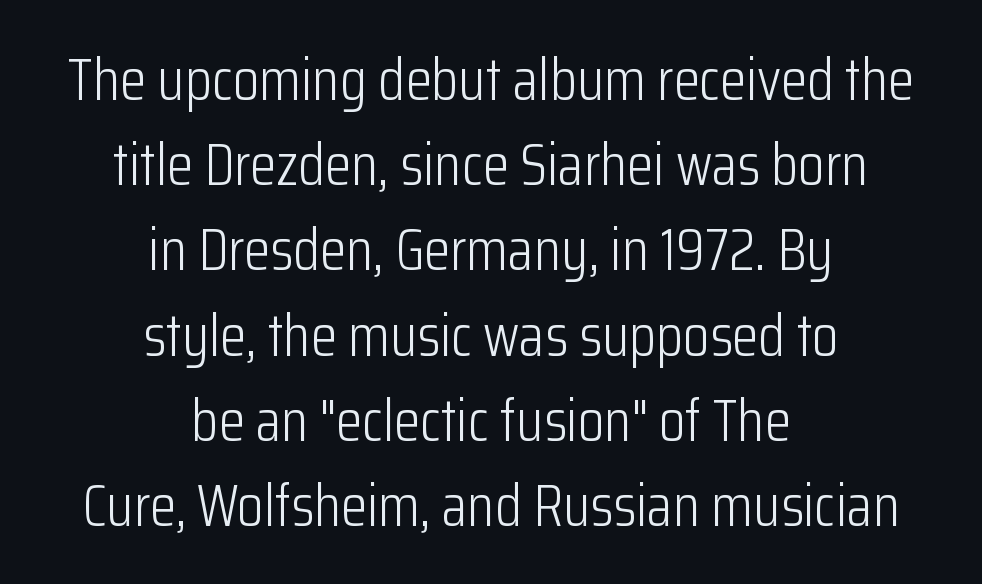
Q: Is the text bold? A: No.
Q: Is the text italic (slanted)? A: No, it is upright.
Q: Is the typeface a serif or a sans-serif typeface? A: Sans-serif.
Q: Is the text underlined? A: No.
Q: How is the paragraph aligned? A: Centered.
Q: Is the spacing between letters normal or unusually wide? A: Normal.
Q: Is the spacing between lines tight, normal or loose? A: Normal.
Q: Width (condensed, normal, or wide)? A: Condensed.
Q: Stroke contrast? A: Low.
Q: x-height? A: Medium.
Q: Monospaced? A: No.
